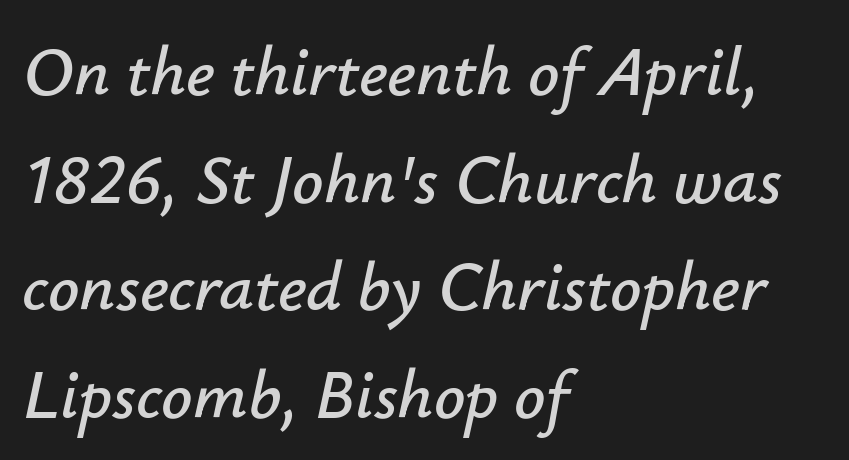
The image shows 69 px text type, italic (leaning right); set left-aligned, normal line spacing (1.56x), normal letter spacing, not underlined; low stroke contrast and a small x-height.
